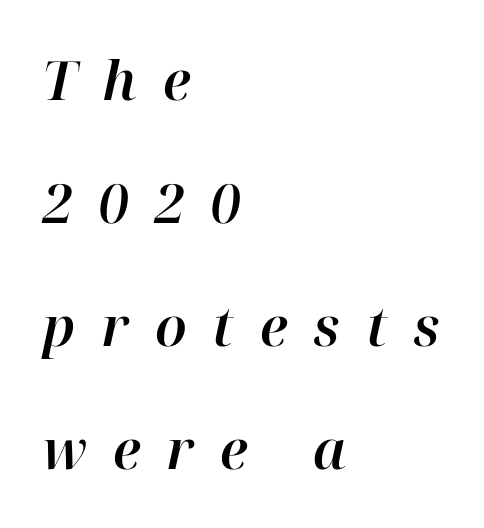
Q: Is the text italic (slanted)? A: Yes, it leans right by about 12 degrees.
Q: Is the text underlined? A: No.
Q: How is the paragraph aligned? A: Left-aligned.
Q: Is the spacing between letters normal or unusually wide? A: Unusually wide.
Q: Is the spacing between lines tight, normal or loose? A: Loose.
Q: Width (condensed, normal, or wide)? A: Normal.
Q: Stroke contrast? A: High.
Q: x-height? A: Medium.
Q: Monospaced? A: No.
